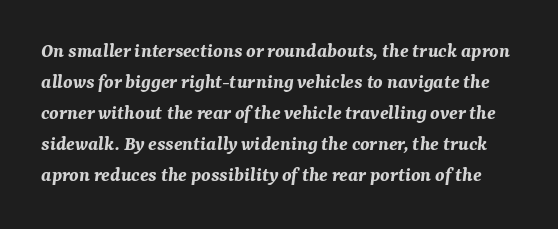
Does the weight exceed regular? Yes, all the way to bold. The letterforms sit shoulder to shoulder at normal distance. Rule under the text: the space is simply empty. Normally led — the rows are evenly, conventionally spaced.
